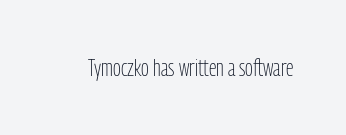
Q: Is the text bold? A: No.
Q: Is the text italic (slanted)? A: No, it is upright.
Q: Is the text underlined? A: No.
Q: Is the spacing between letters normal or unusually wide? A: Normal.
